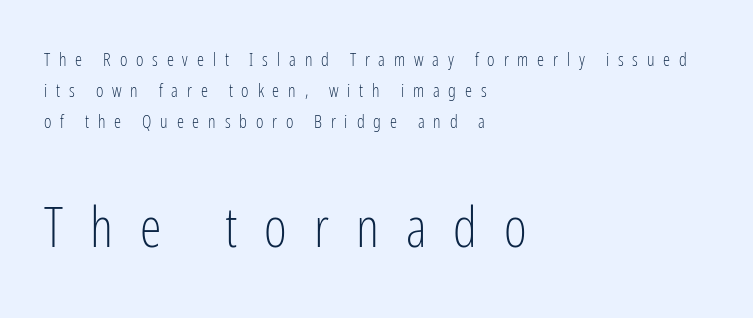
{"serif": "no", "italic": "no", "bold": "no", "weight": "light", "width": "condensed", "stroke_contrast": "low", "x_height": "medium", "monospaced": "no", "underline": "no", "align": "left", "line_spacing_ratio": 1.73, "letter_spacing": "wide", "letter_spacing_em": 0.49, "larger_block": "second", "size_ratio": 3.06, "glyph_px": 55}
